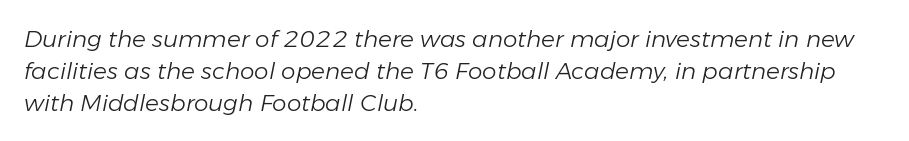
{"italic": "yes", "lean": "right", "slant_degrees": 11, "bold": "no", "underline": "no", "align": "left", "line_spacing": "normal", "line_spacing_ratio": 1.39, "letter_spacing": "normal", "letter_spacing_em": 0.0, "glyph_px": 23}
